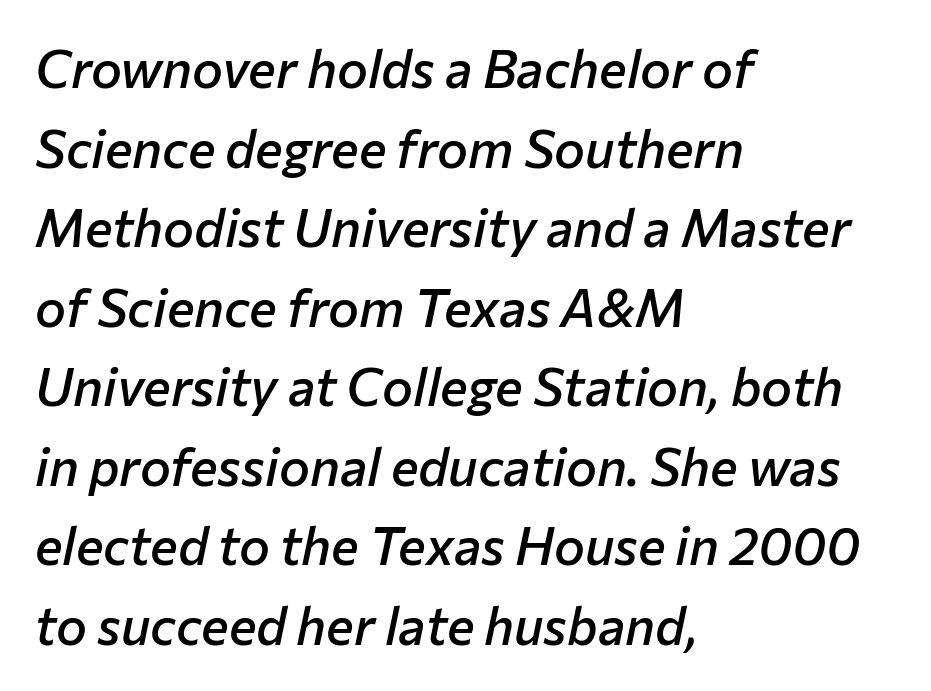
The image shows 52 px semibold type, italic (leaning right); set left-aligned, normal line spacing (1.53x), normal letter spacing, not underlined; low stroke contrast and a medium x-height.
